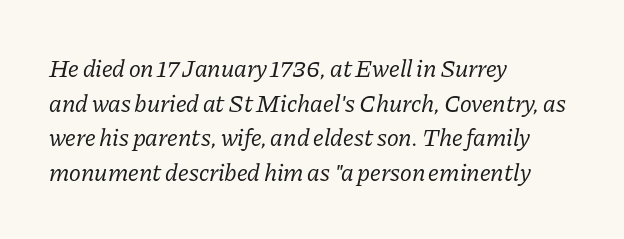
{"italic": "yes", "lean": "right", "slant_degrees": 11, "bold": "no", "underline": "no", "align": "left", "line_spacing": "normal", "line_spacing_ratio": 1.39, "letter_spacing": "normal", "letter_spacing_em": 0.0, "glyph_px": 25}
